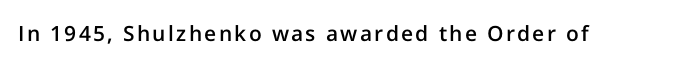
Q: Is the text bold? A: Semi-bold.
Q: Is the text italic (slanted)? A: No, it is upright.
Q: Is the text underlined? A: No.
